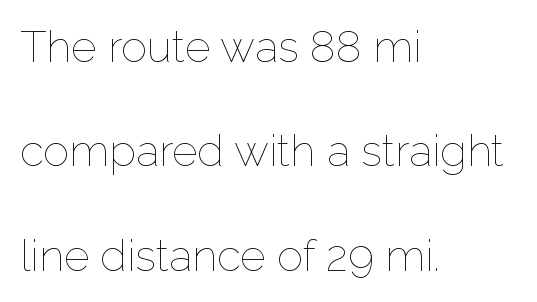
{"italic": "no", "bold": "no", "weight": "thin", "width": "normal", "stroke_contrast": "low", "x_height": "medium", "monospaced": "no", "underline": "no", "align": "left", "line_spacing": "loose", "line_spacing_ratio": 2.37, "letter_spacing": "normal", "letter_spacing_em": 0.0, "glyph_px": 44}
